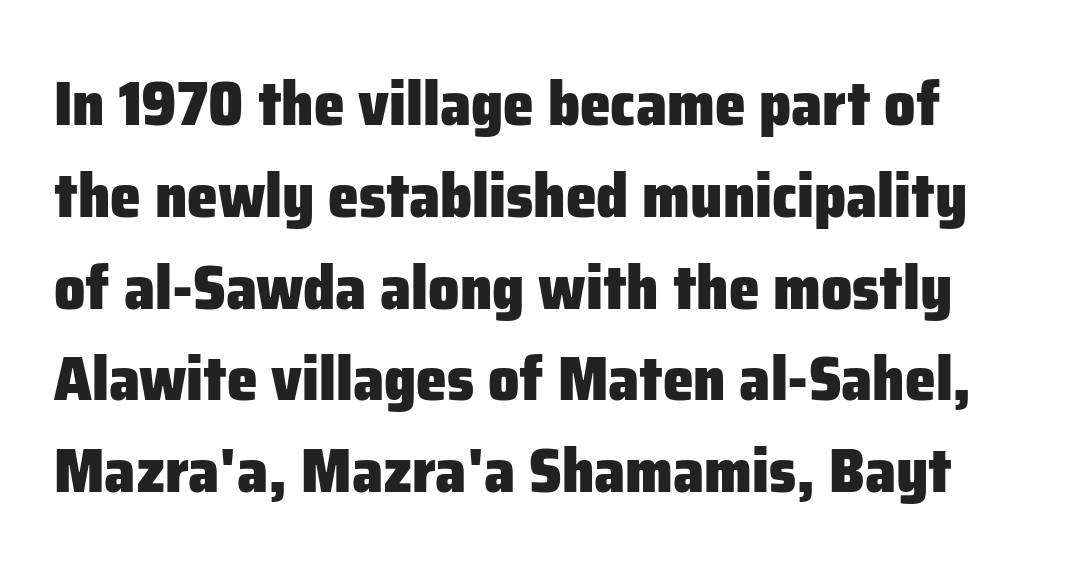
Q: Is the text bold? A: Yes.
Q: Is the text italic (slanted)? A: No, it is upright.
Q: Is the typeface a serif or a sans-serif typeface? A: Sans-serif.
Q: Is the text underlined? A: No.
Q: Is the spacing between letters normal or unusually wide? A: Normal.
Q: Is the spacing between lines tight, normal or loose? A: Normal.
Q: Width (condensed, normal, or wide)? A: Normal.
Q: Stroke contrast? A: Low.
Q: x-height? A: Medium.
Q: Monospaced? A: No.
